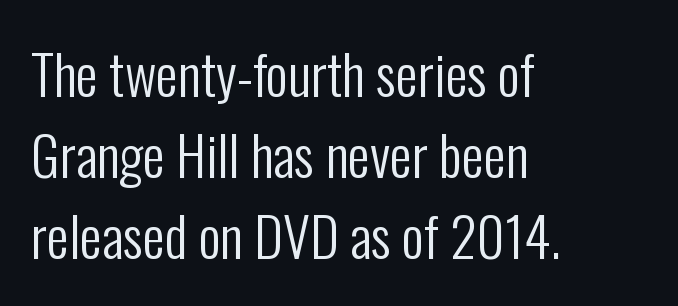
{"serif": "no", "italic": "no", "bold": "no", "weight": "regular", "width": "condensed", "stroke_contrast": "low", "x_height": "medium", "monospaced": "no", "underline": "no", "align": "left", "line_spacing": "normal", "line_spacing_ratio": 1.47, "letter_spacing": "normal", "letter_spacing_em": 0.0, "glyph_px": 55}
